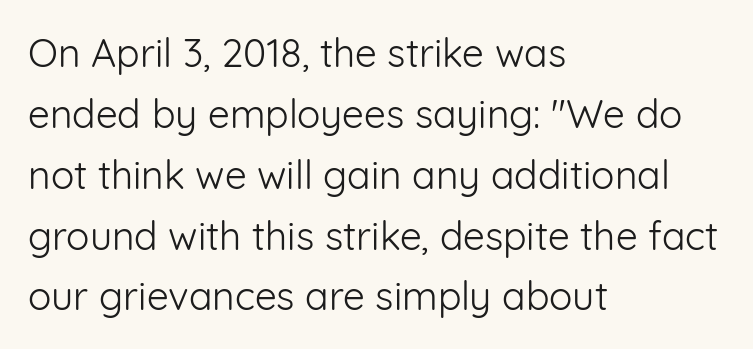
The image shows 39 px light sans-serif type, upright; set left-aligned, normal line spacing (1.56x), normal letter spacing, not underlined; low stroke contrast and a medium x-height.
